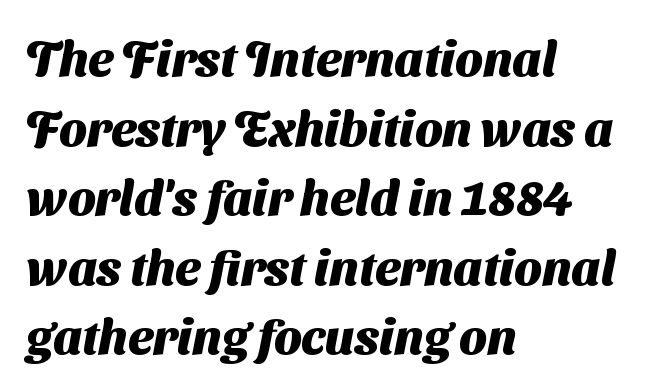
Q: Is the text bold? A: Yes.
Q: Is the typeface a serif or a sans-serif typeface? A: Sans-serif.
Q: Is the text underlined? A: No.
Q: How is the paragraph aligned? A: Left-aligned.
Q: Is the spacing between letters normal or unusually wide? A: Normal.
Q: Is the spacing between lines tight, normal or loose? A: Normal.
Q: Width (condensed, normal, or wide)? A: Normal.
Q: Stroke contrast? A: Medium.
Q: x-height? A: Medium.
Q: Monospaced? A: No.
